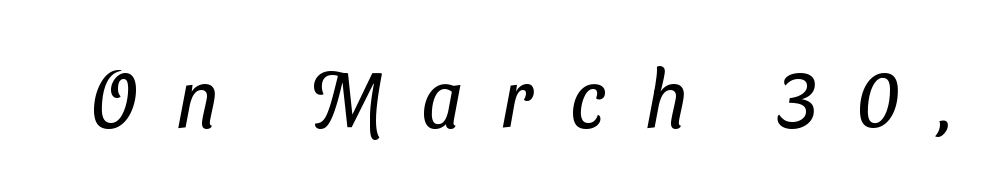
Q: Is the text bold? A: No.
Q: Is the typeface a serif or a sans-serif typeface? A: Sans-serif.
Q: Is the text underlined? A: No.
Q: Is the spacing between letters normal or unusually wide? A: Unusually wide.
Q: Width (condensed, normal, or wide)? A: Condensed.
Q: Stroke contrast? A: Low.
Q: x-height? A: Medium.
Q: Monospaced? A: No.
